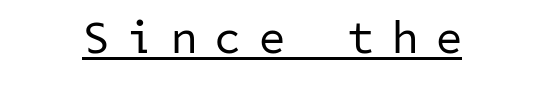
What decoration does the sample have? An underline. These glyphs show unthickened strokes, regular width or finer. Are there feet on the stems? There aren't — it's a sans. Words appear elongated and porous because spacing is wide.
